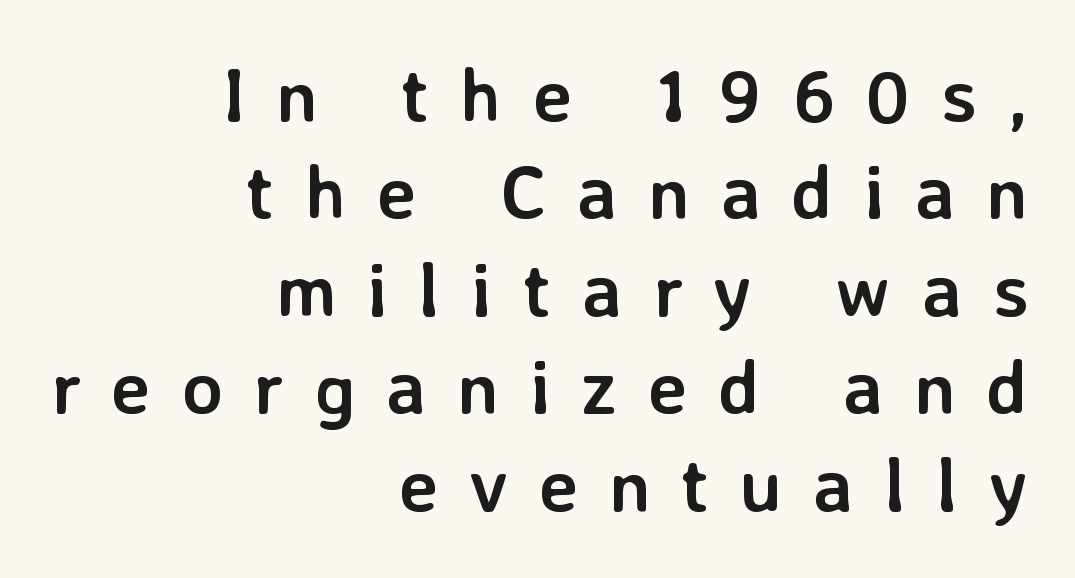
Q: Is the text bold? A: Yes.
Q: Is the text italic (slanted)? A: No, it is upright.
Q: Is the typeface a serif or a sans-serif typeface? A: Sans-serif.
Q: Is the text underlined? A: No.
Q: How is the paragraph aligned? A: Right-aligned.
Q: Is the spacing between letters normal or unusually wide? A: Unusually wide.
Q: Is the spacing between lines tight, normal or loose? A: Normal.
Q: Width (condensed, normal, or wide)? A: Normal.
Q: Stroke contrast? A: Low.
Q: x-height? A: Medium.
Q: Monospaced? A: No.
